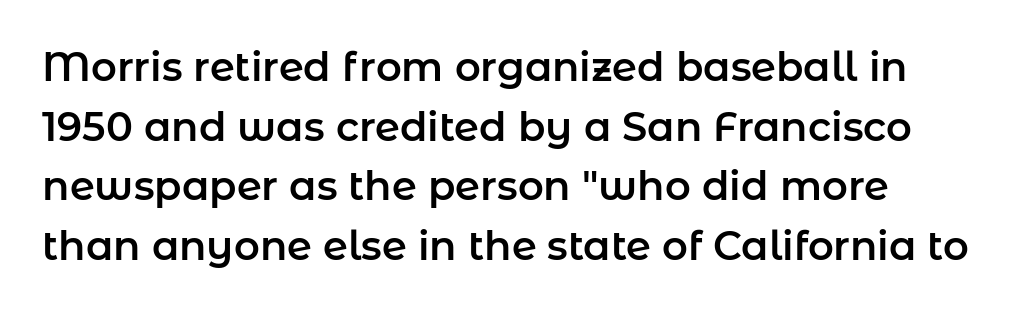
{"serif": "no", "italic": "no", "width": "normal", "stroke_contrast": "low", "x_height": "medium", "monospaced": "no", "underline": "no", "line_spacing": "normal", "line_spacing_ratio": 1.49, "letter_spacing": "normal", "letter_spacing_em": 0.0, "glyph_px": 40}
